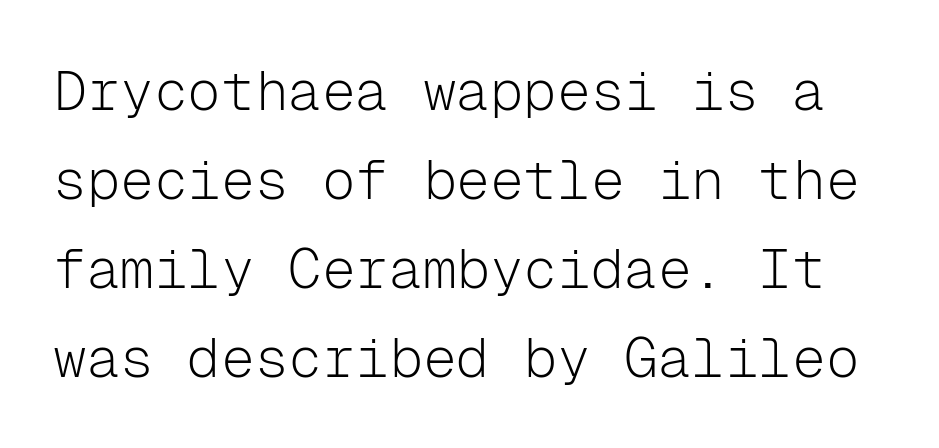
The image shows 56 px light sans-serif type, upright, monospaced; set normal line spacing (1.59x), normal letter spacing, not underlined; low stroke contrast and a medium x-height.
